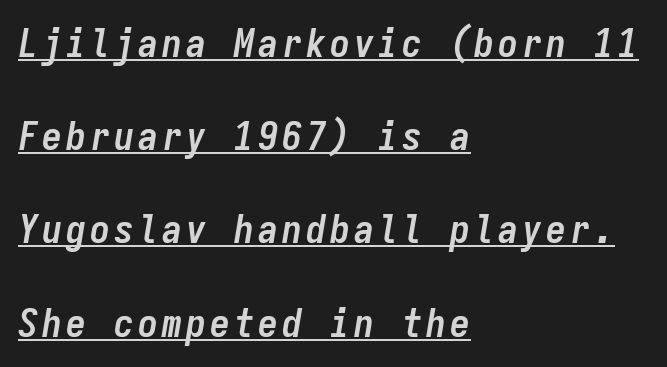
{"italic": "yes", "lean": "right", "slant_degrees": 9, "bold": "yes", "weight": "semibold", "width": "condensed", "stroke_contrast": "low", "x_height": "medium", "monospaced": "yes", "underline": "yes", "align": "left", "line_spacing": "loose", "line_spacing_ratio": 2.33, "glyph_px": 40}
